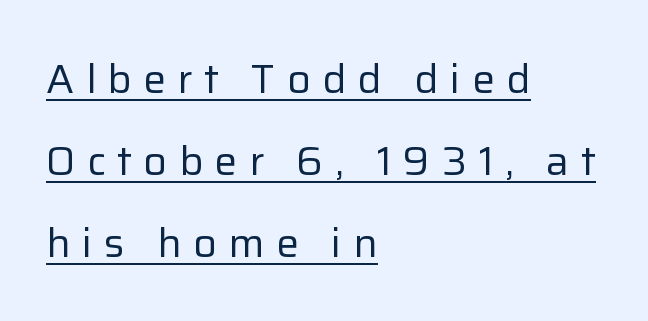
{"serif": "no", "italic": "no", "bold": "no", "weight": "regular", "width": "normal", "stroke_contrast": "low", "x_height": "medium", "monospaced": "no", "underline": "yes", "align": "left", "line_spacing": "loose", "line_spacing_ratio": 2.0, "letter_spacing": "wide", "letter_spacing_em": 0.28, "glyph_px": 41}
